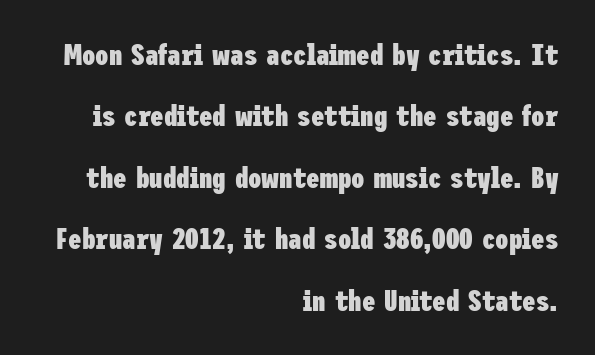
Q: Is the text bold? A: Yes.
Q: Is the text italic (slanted)? A: No, it is upright.
Q: Is the typeface a serif or a sans-serif typeface? A: Sans-serif.
Q: Is the text underlined? A: No.
Q: How is the paragraph aligned? A: Right-aligned.
Q: Is the spacing between letters normal or unusually wide? A: Normal.
Q: Is the spacing between lines tight, normal or loose? A: Loose.
Q: Width (condensed, normal, or wide)? A: Condensed.
Q: Stroke contrast? A: Low.
Q: x-height? A: Medium.
